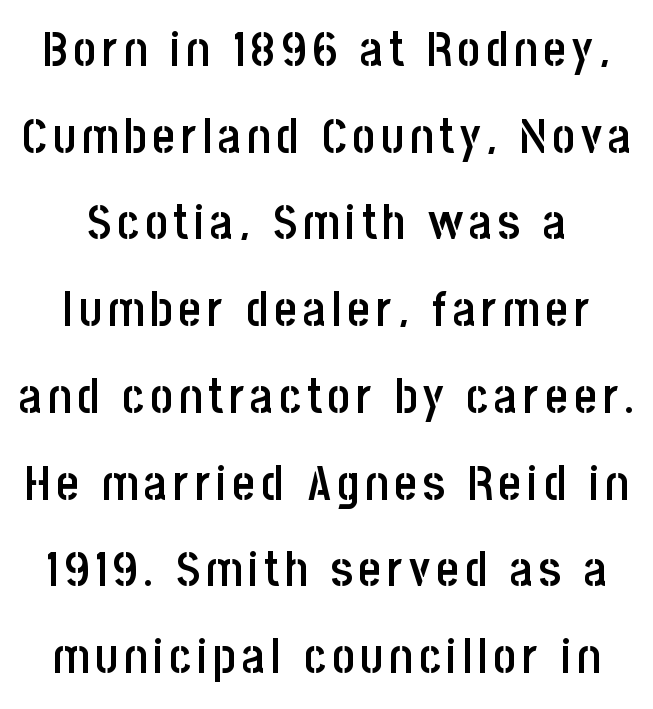
The image shows 49 px semibold, condensed sans-serif type, upright; set line spacing 1.77x, not underlined; low stroke contrast and a large x-height.
